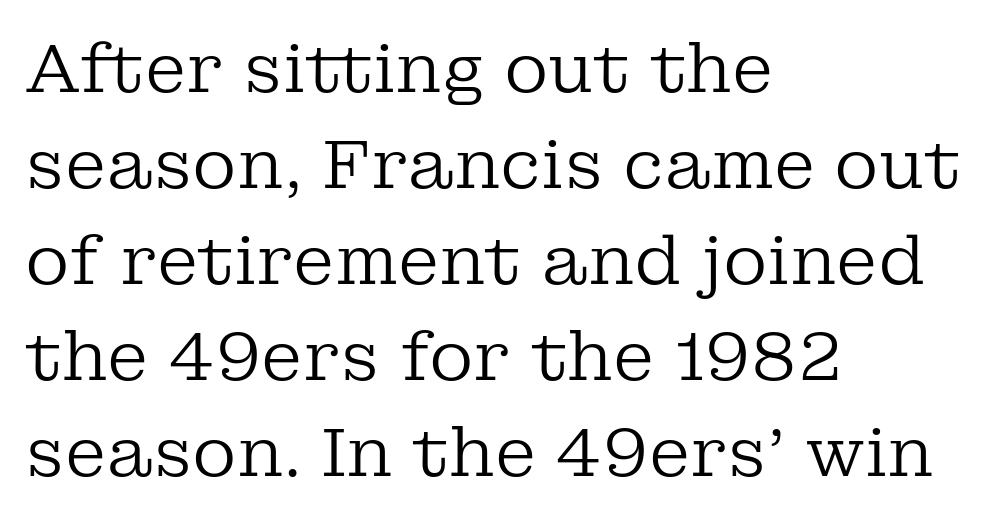
The image shows 68 px regular-weight serif type, upright; set left-aligned, normal line spacing (1.41x), normal letter spacing, not underlined; low stroke contrast and a medium x-height.
